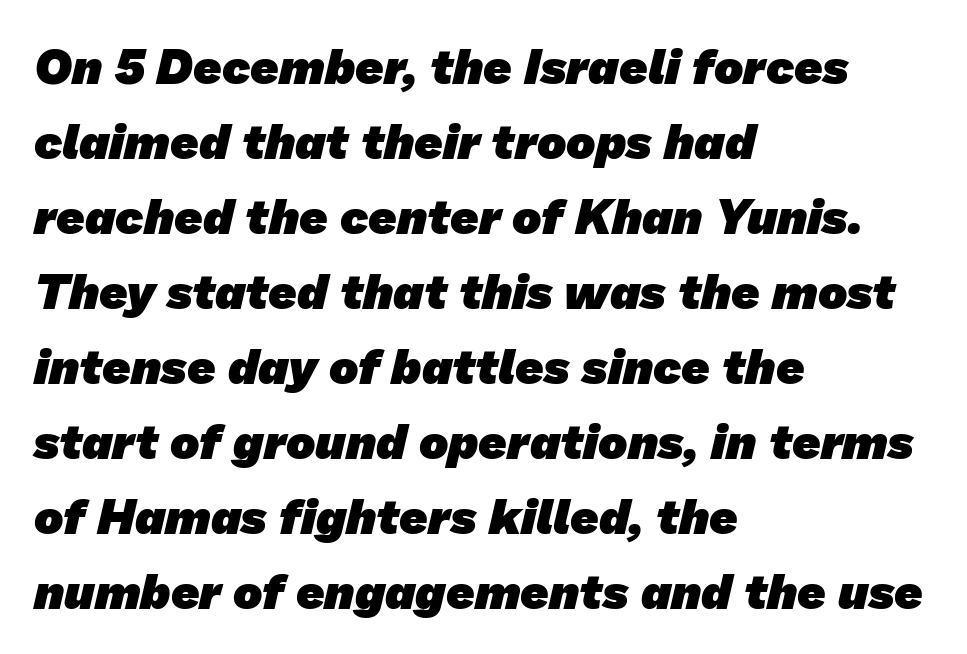
Q: Is the text bold? A: Yes.
Q: Is the typeface a serif or a sans-serif typeface? A: Sans-serif.
Q: Is the text underlined? A: No.
Q: How is the paragraph aligned? A: Left-aligned.
Q: Is the spacing between letters normal or unusually wide? A: Normal.
Q: Is the spacing between lines tight, normal or loose? A: Normal.
Q: Width (condensed, normal, or wide)? A: Normal.
Q: Stroke contrast? A: Low.
Q: x-height? A: Medium.
Q: Monospaced? A: No.
